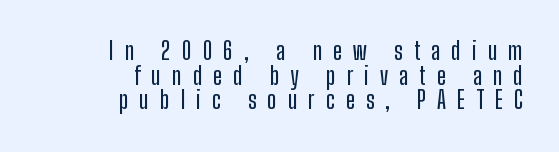
{"italic": "no", "underline": "no", "align": "right", "line_spacing": "tight", "line_spacing_ratio": 1.03, "letter_spacing": "wide", "letter_spacing_em": 0.46, "glyph_px": 24}
